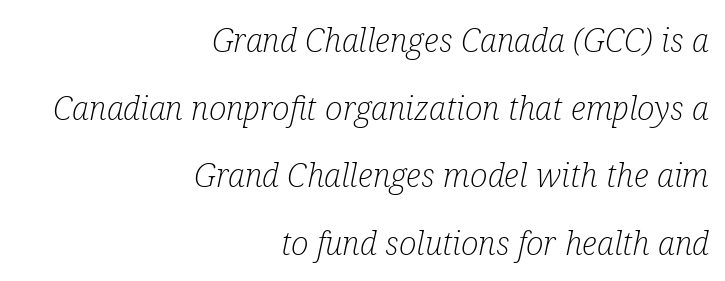
The image shows 33 px light, condensed serif type, italic (leaning right); set right-aligned, loose line spacing (2.05x), normal letter spacing, not underlined; low stroke contrast and a medium x-height.
